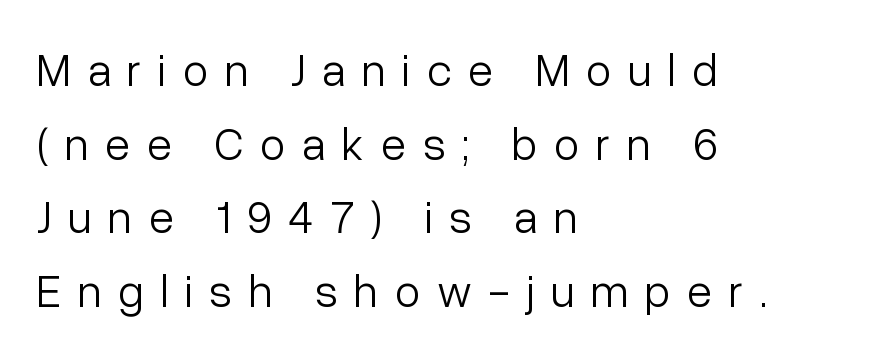
{"serif": "no", "italic": "no", "bold": "no", "weight": "light", "width": "normal", "stroke_contrast": "low", "x_height": "medium", "monospaced": "no", "underline": "no", "align": "left", "line_spacing": "normal", "line_spacing_ratio": 1.6, "letter_spacing": "wide", "letter_spacing_em": 0.36, "glyph_px": 46}
